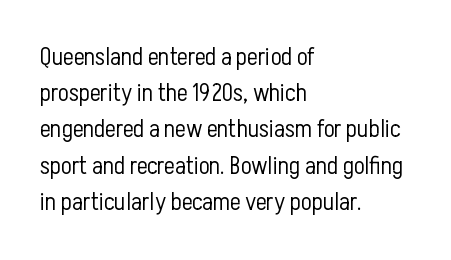
{"italic": "no", "bold": "no", "underline": "no", "align": "left", "line_spacing": "normal", "line_spacing_ratio": 1.45, "letter_spacing": "normal", "letter_spacing_em": 0.0, "glyph_px": 25}
